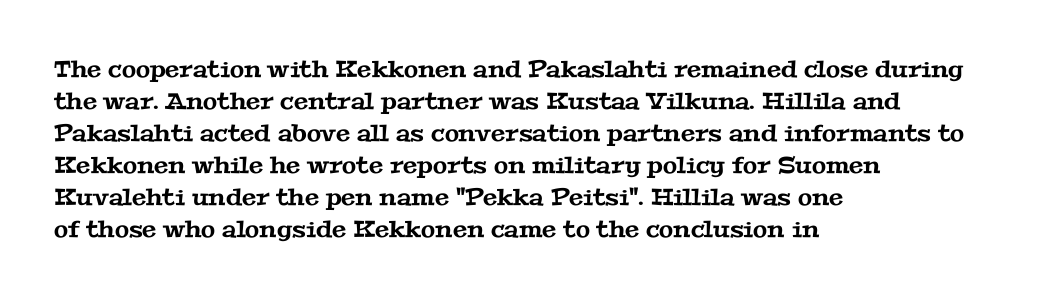
Descenders hang freely into open space. Observe the ordinary spacing: letters are neighbours, not strangers. Alignment: flush left. The vertical gap from one line to the next is medium.
